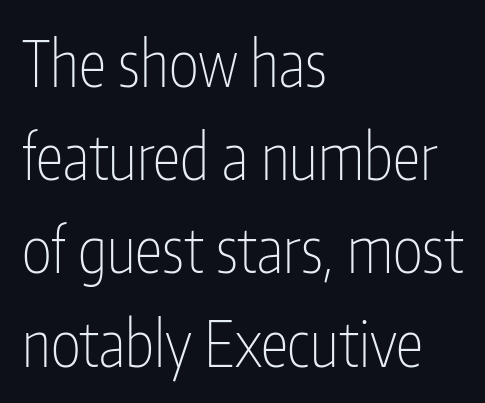
Posture: vertical. Nobody touched the tracking dial on this one. Stem width sits at or under what a default text font uses. Classification — sans serif. Descenders are the only things crossing below the line.
